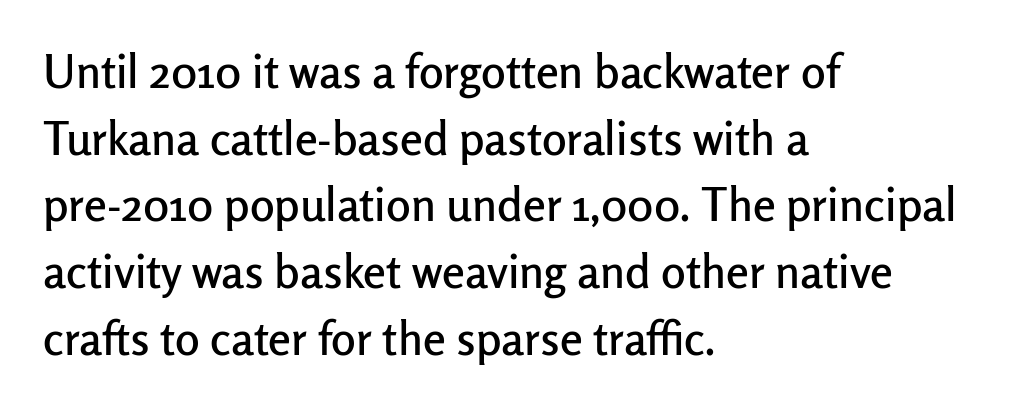
Q: Is the text italic (slanted)? A: No, it is upright.
Q: Is the typeface a serif or a sans-serif typeface? A: Sans-serif.
Q: Is the text underlined? A: No.
Q: How is the paragraph aligned? A: Left-aligned.
Q: Is the spacing between letters normal or unusually wide? A: Normal.
Q: Is the spacing between lines tight, normal or loose? A: Normal.
Q: Width (condensed, normal, or wide)? A: Normal.
Q: Stroke contrast? A: Low.
Q: x-height? A: Medium.
Q: Monospaced? A: No.
